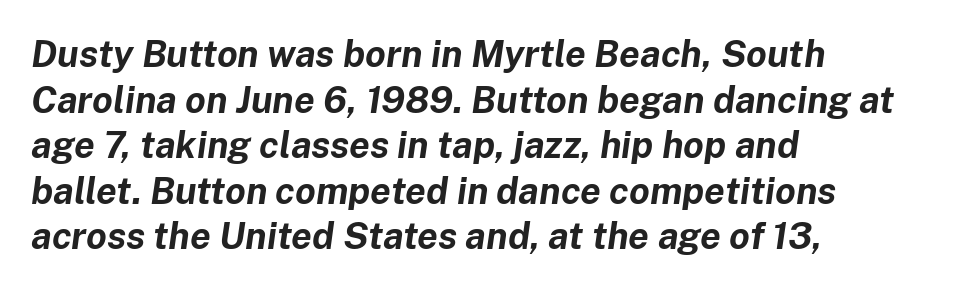
{"italic": "yes", "lean": "right", "slant_degrees": 8, "bold": "yes", "weight": "bold", "width": "normal", "stroke_contrast": "low", "x_height": "medium", "monospaced": "no", "underline": "no", "align": "left", "line_spacing_ratio": 1.23, "letter_spacing": "normal", "letter_spacing_em": 0.0, "glyph_px": 37}
